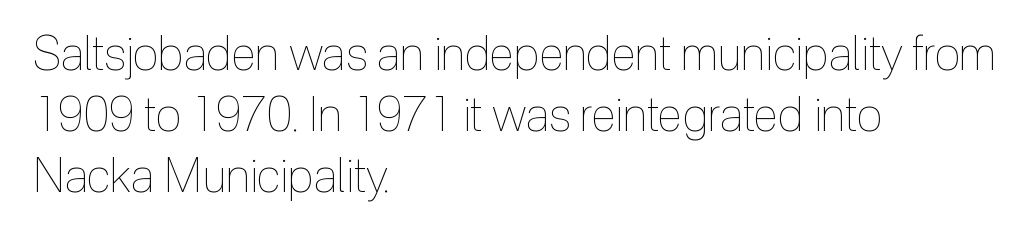
Q: Is the text bold? A: No.
Q: Is the text italic (slanted)? A: No, it is upright.
Q: Is the text underlined? A: No.
Q: How is the paragraph aligned? A: Left-aligned.
Q: Is the spacing between letters normal or unusually wide? A: Normal.
Q: Is the spacing between lines tight, normal or loose? A: Normal.
Q: Width (condensed, normal, or wide)? A: Condensed.
Q: x-height? A: Medium.
Q: Monospaced? A: No.
